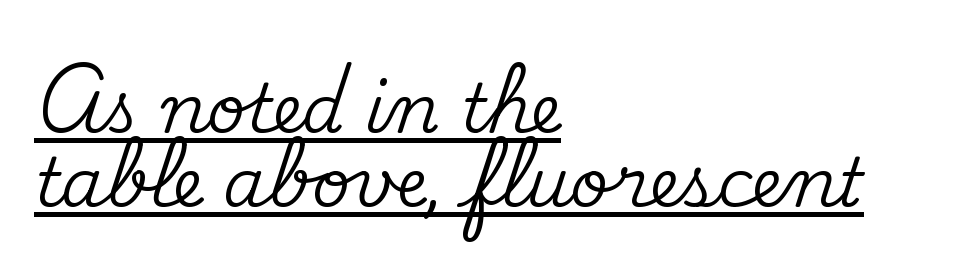
Here the designer chose a conventional face with non-uniform glyph widths. Does a line run under the words? Yes, clearly. Left-aligned paragraph, ragged on the right. Tightly led — the rows are bunched.
